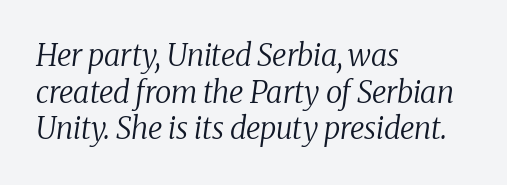
{"serif": "yes", "italic": "yes", "lean": "right", "slant_degrees": 8, "bold": "no", "weight": "regular", "width": "normal", "stroke_contrast": "medium", "x_height": "medium", "monospaced": "no", "underline": "no", "align": "left", "line_spacing_ratio": 1.22, "letter_spacing": "normal", "letter_spacing_em": 0.0, "glyph_px": 30}
